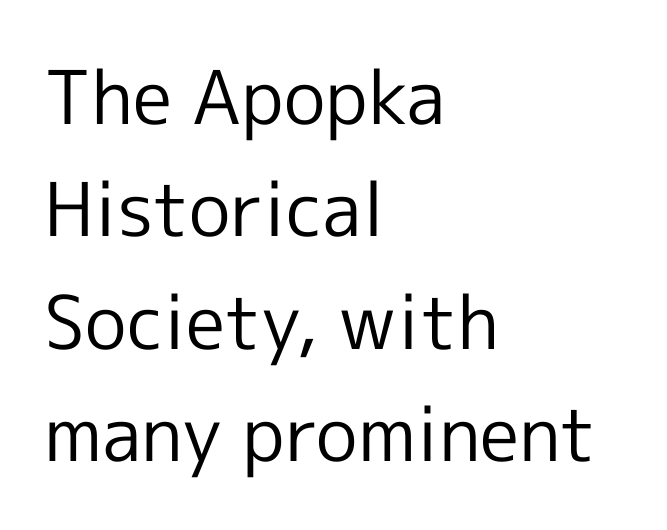
{"serif": "no", "italic": "no", "bold": "no", "weight": "regular", "width": "normal", "x_height": "medium", "monospaced": "no", "underline": "no", "align": "left", "line_spacing": "normal", "line_spacing_ratio": 1.52, "letter_spacing": "normal", "letter_spacing_em": 0.0, "glyph_px": 74}
